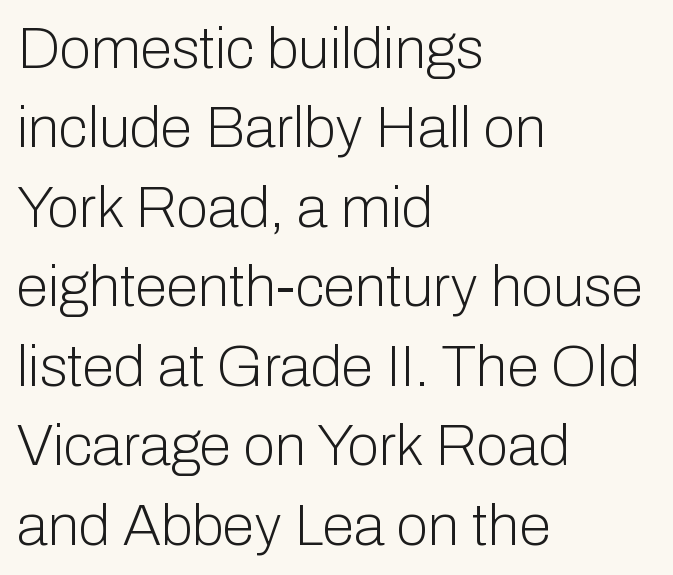
{"serif": "no", "italic": "no", "bold": "no", "weight": "light", "width": "normal", "stroke_contrast": "low", "x_height": "medium", "monospaced": "no", "underline": "no", "align": "left", "line_spacing": "normal", "line_spacing_ratio": 1.37, "letter_spacing": "normal", "letter_spacing_em": 0.0, "glyph_px": 58}
